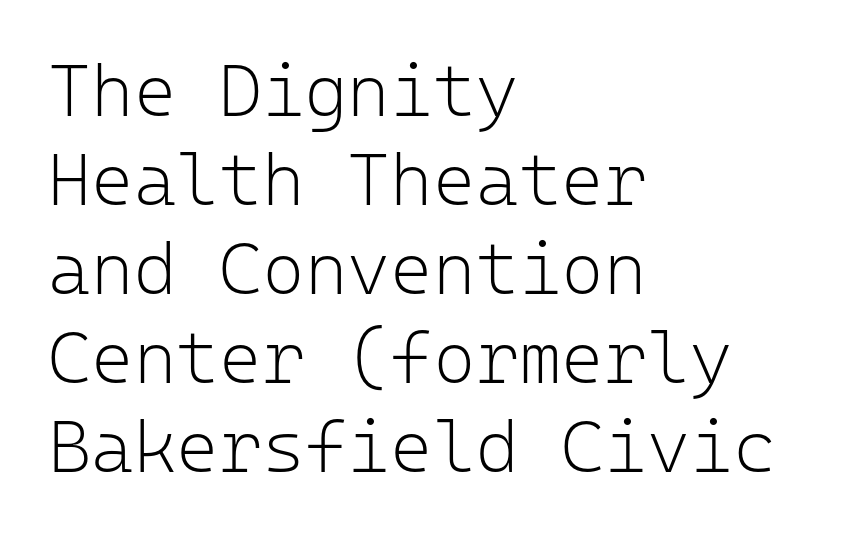
The image shows 73 px light sans-serif type, upright, monospaced; set left-aligned, line spacing 1.22x, normal letter spacing, not underlined; low stroke contrast and a medium x-height.
